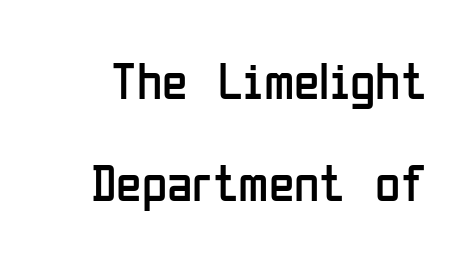
{"serif": "no", "italic": "no", "bold": "no", "weight": "regular", "width": "condensed", "stroke_contrast": "low", "x_height": "medium", "monospaced": "no", "underline": "no", "line_spacing": "loose", "line_spacing_ratio": 1.96, "letter_spacing": "normal", "letter_spacing_em": 0.0, "glyph_px": 52}
